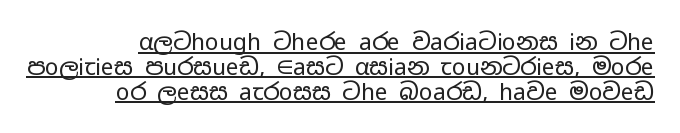
The image shows 23 px text type, upright; set tight line spacing (1.08x), normal letter spacing, underlined.
